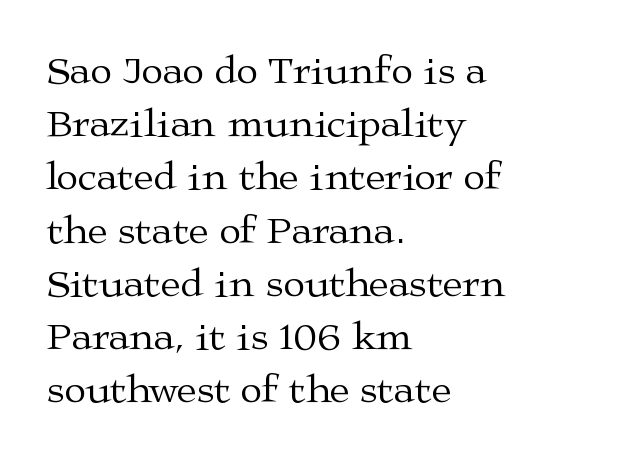
Honestly, the row spacing looks completely unremarkable. The designer went with a serif here, giving each stem small feet. How are the letters spaced? Ordinarily, with no added tracking. The typesetting does not lean heavy: it is not bold. Teacher's note: observe the even left margin — that is flush-left alignment.
